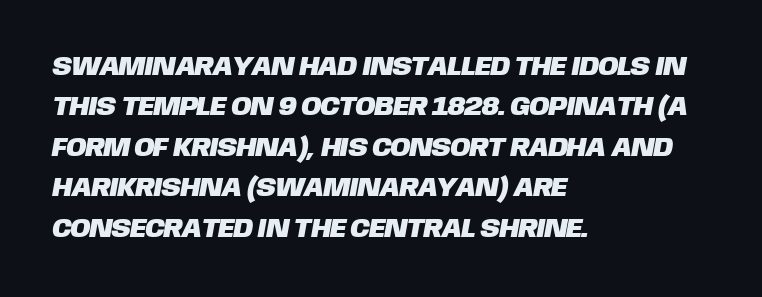
{"underline": "no", "align": "left", "line_spacing": "normal", "line_spacing_ratio": 1.5, "letter_spacing": "normal", "letter_spacing_em": 0.0, "glyph_px": 27}
